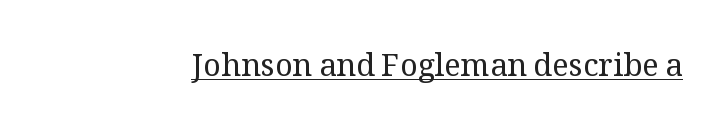
Q: Is the text bold? A: No.
Q: Is the text italic (slanted)? A: No, it is upright.
Q: Is the typeface a serif or a sans-serif typeface? A: Serif.
Q: Is the text underlined? A: Yes.
Q: Is the spacing between letters normal or unusually wide? A: Normal.
Q: Width (condensed, normal, or wide)? A: Normal.
Q: Stroke contrast? A: Medium.
Q: x-height? A: Medium.
Q: Monospaced? A: No.
